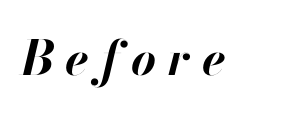
The passage shown is typed in a proportional face where columns would drift. Notice how the stems are inclined rather than vertical — that's the hallmark of italics. Look at the stroke-to-counter ratio: heavy, a bold. The string is rendered with underlining switched off.
